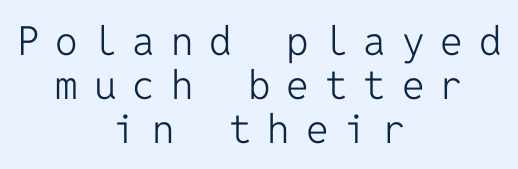
The image shows 40 px light sans-serif type, upright, monospaced; set centered, tight line spacing (1.1x), unusually wide letter spacing (+0.4 em), not underlined; low stroke contrast and a medium x-height.
